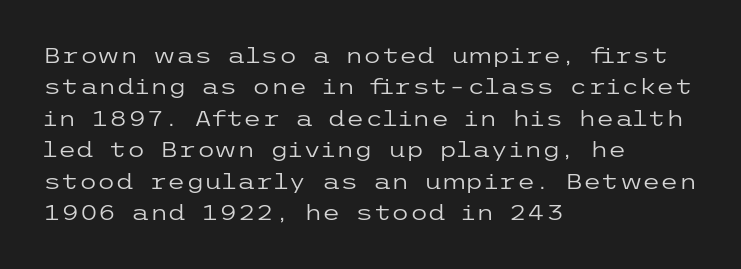
The image shows 21 px text type, upright; set left-aligned, normal line spacing (1.5x), normal letter spacing, not underlined.
